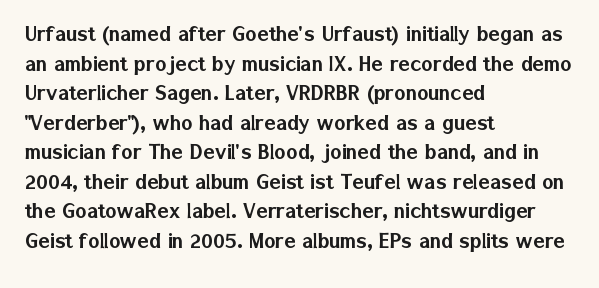
The image shows 24 px text type, upright; set left-aligned, line spacing 1.23x, normal letter spacing, not underlined.
